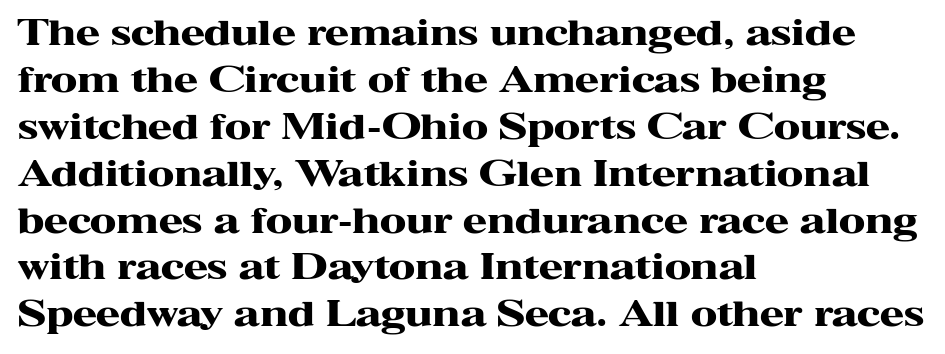
The image shows 35 px heavy, wide serif type, upright; set left-aligned, normal line spacing (1.34x), normal letter spacing, not underlined; high stroke contrast and a medium x-height.
